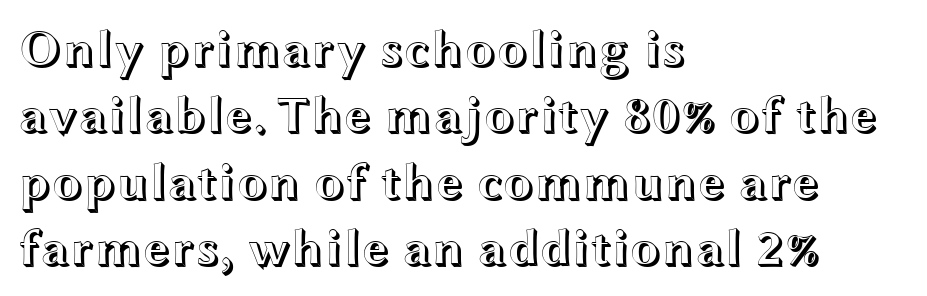
{"italic": "no", "width": "wide", "x_height": "medium", "monospaced": "no", "underline": "no", "align": "left", "line_spacing": "normal", "line_spacing_ratio": 1.3, "letter_spacing": "normal", "letter_spacing_em": 0.0, "glyph_px": 51}
